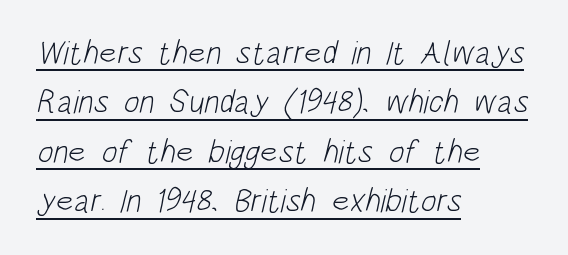
{"serif": "no", "bold": "no", "weight": "light", "width": "condensed", "stroke_contrast": "low", "x_height": "large", "monospaced": "no", "underline": "yes", "align": "left", "line_spacing": "normal", "line_spacing_ratio": 1.5, "letter_spacing": "normal", "letter_spacing_em": 0.0, "glyph_px": 33}
